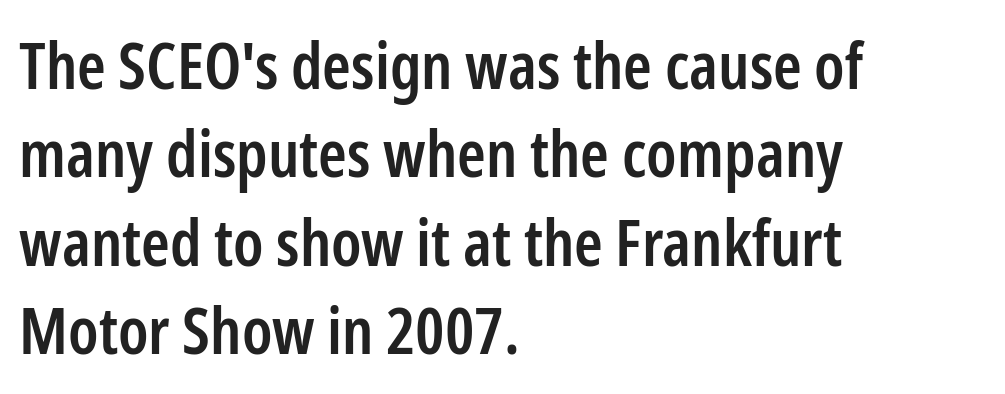
Short note: letters normally spaced. Is the block centered? No — it sits flush against the left margin. Looks like regular typesetting: each glyph gets only the width it needs. Plain, unruled lines of type.
